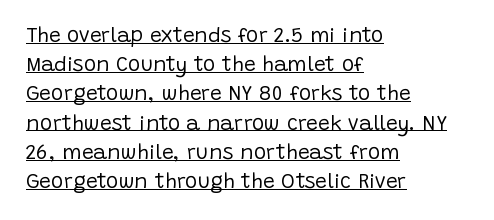
Q: Is the text bold? A: No.
Q: Is the text italic (slanted)? A: No, it is upright.
Q: Is the text underlined? A: Yes.
Q: How is the paragraph aligned? A: Left-aligned.
Q: Is the spacing between letters normal or unusually wide? A: Normal.
Q: Is the spacing between lines tight, normal or loose? A: Normal.
